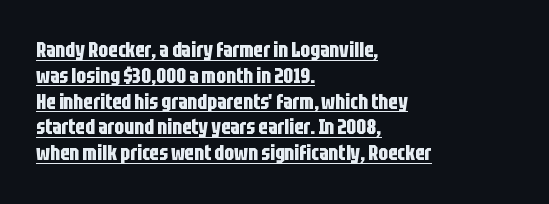
Q: Is the text bold? A: Yes.
Q: Is the text italic (slanted)? A: No, it is upright.
Q: Is the text underlined? A: Yes.
Q: How is the paragraph aligned? A: Left-aligned.
Q: Is the spacing between letters normal or unusually wide? A: Normal.
